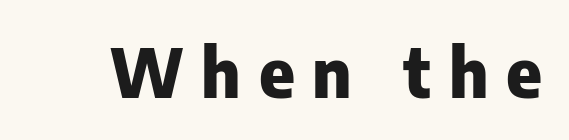
{"serif": "no", "italic": "no", "bold": "yes", "weight": "heavy", "width": "normal", "stroke_contrast": "low", "x_height": "medium", "monospaced": "no", "underline": "no", "letter_spacing": "wide", "letter_spacing_em": 0.26, "glyph_px": 68}
